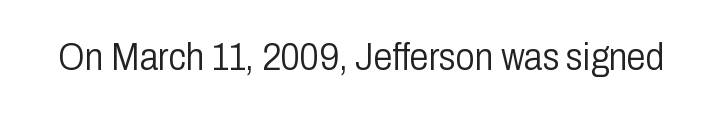
{"serif": "no", "italic": "no", "bold": "no", "weight": "light", "width": "condensed", "stroke_contrast": "low", "x_height": "medium", "monospaced": "no", "underline": "no", "letter_spacing": "normal", "letter_spacing_em": 0.0, "glyph_px": 38}
